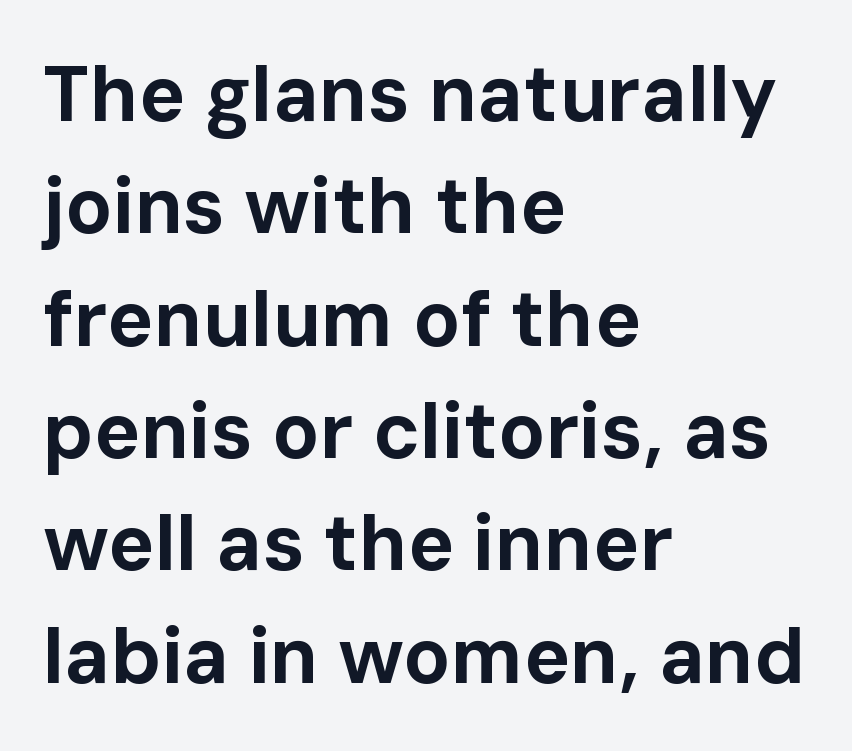
{"serif": "no", "italic": "no", "bold": "yes", "weight": "bold", "width": "normal", "stroke_contrast": "low", "x_height": "medium", "monospaced": "no", "underline": "no", "align": "left", "line_spacing": "normal", "line_spacing_ratio": 1.44, "letter_spacing": "normal", "letter_spacing_em": 0.0, "glyph_px": 78}
